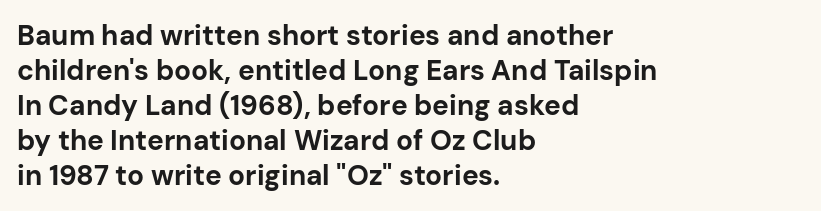
Every character sits straight up, as roman type does. Look at the stroke-to-counter ratio: heavy, a bold. Honestly, the letter spacing is just normal — you wouldn't notice it. How would I describe the line gaps? Plain and ordinary.
